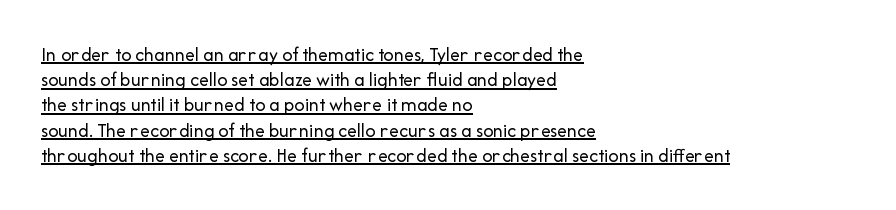
Glance below the letters and you will spot a drawn line. The letters stand upright; this is a roman face. The tracking reads as untouched default to a designer's eye. Is the stroke heavy? The answer is a plain regular-or-lighter.
